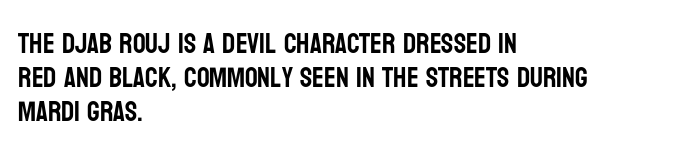
This rendering features lettering with no underline. Which margin do the lines hug? The left one — the right edge is uneven. Letter spacing: default. Posture: straight, roman, zero tilt.
